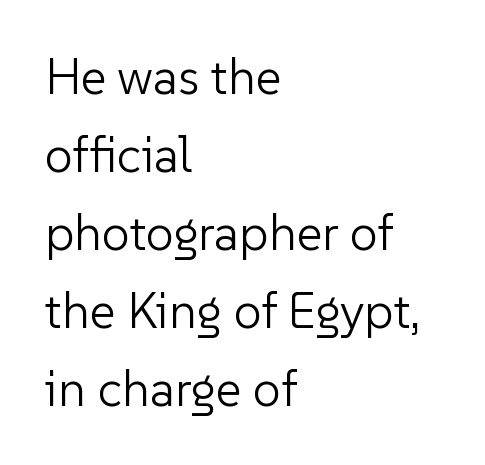
Q: Is the text bold? A: No.
Q: Is the text italic (slanted)? A: No, it is upright.
Q: Is the typeface a serif or a sans-serif typeface? A: Sans-serif.
Q: Is the text underlined? A: No.
Q: How is the paragraph aligned? A: Left-aligned.
Q: Is the spacing between letters normal or unusually wide? A: Normal.
Q: Is the spacing between lines tight, normal or loose? A: Normal.
Q: Width (condensed, normal, or wide)? A: Normal.
Q: Stroke contrast? A: Low.
Q: x-height? A: Medium.
Q: Monospaced? A: No.
